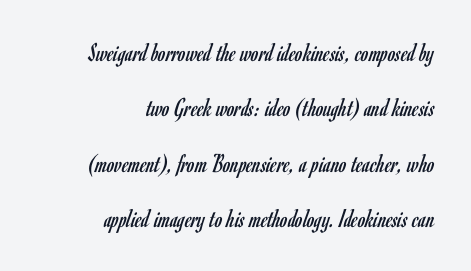
{"bold": "no", "underline": "no", "align": "right", "line_spacing": "loose", "line_spacing_ratio": 2.05, "letter_spacing": "normal", "letter_spacing_em": 0.0, "glyph_px": 27}
